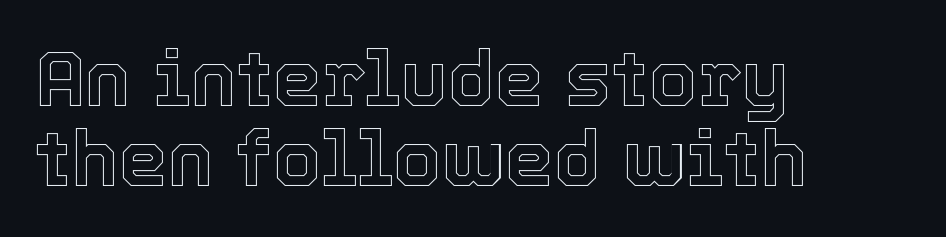
The image shows 78 px text type, upright; set left-aligned, tight line spacing (1.02x), normal letter spacing, not underlined; a medium x-height.
